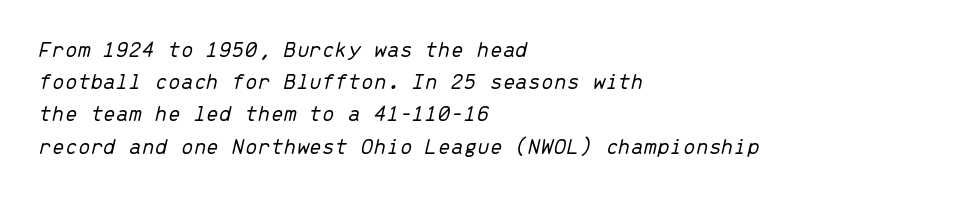
{"italic": "yes", "lean": "right", "slant_degrees": 13, "bold": "no", "underline": "no", "align": "left", "line_spacing": "normal", "line_spacing_ratio": 1.4, "letter_spacing": "normal", "letter_spacing_em": 0.0, "glyph_px": 23}
